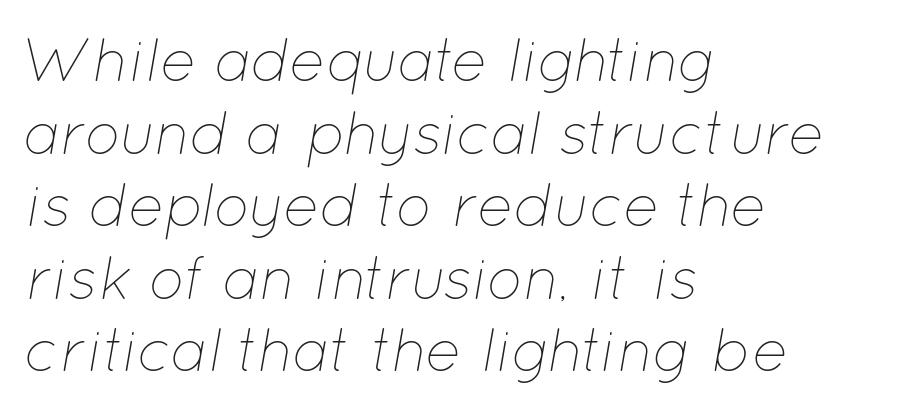
Is this a fixed-width face? No — the glyphs have proportional, varying widths. This reads as an unemphasized weight, regular at the heaviest. Descenders are the only things crossing below the line. If you drew a ruler down the left edge, every line would touch it.
